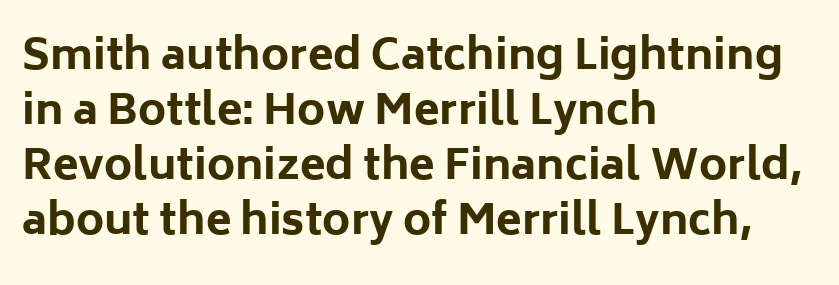
{"serif": "no", "italic": "no", "bold": "yes", "weight": "bold", "width": "normal", "stroke_contrast": "low", "x_height": "medium", "monospaced": "no", "underline": "no", "align": "left", "line_spacing": "normal", "line_spacing_ratio": 1.31, "letter_spacing": "normal", "letter_spacing_em": 0.0, "glyph_px": 42}
